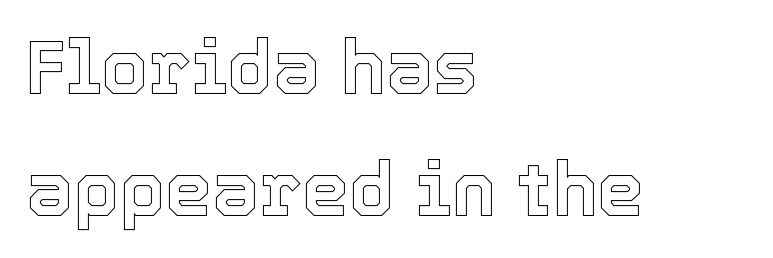
Q: Is the text italic (slanted)? A: No, it is upright.
Q: Is the text underlined? A: No.
Q: How is the paragraph aligned? A: Left-aligned.
Q: Is the spacing between letters normal or unusually wide? A: Normal.
Q: Is the spacing between lines tight, normal or loose? A: Normal.
Q: Width (condensed, normal, or wide)? A: Normal.
Q: x-height? A: Medium.
Q: Monospaced? A: No.
